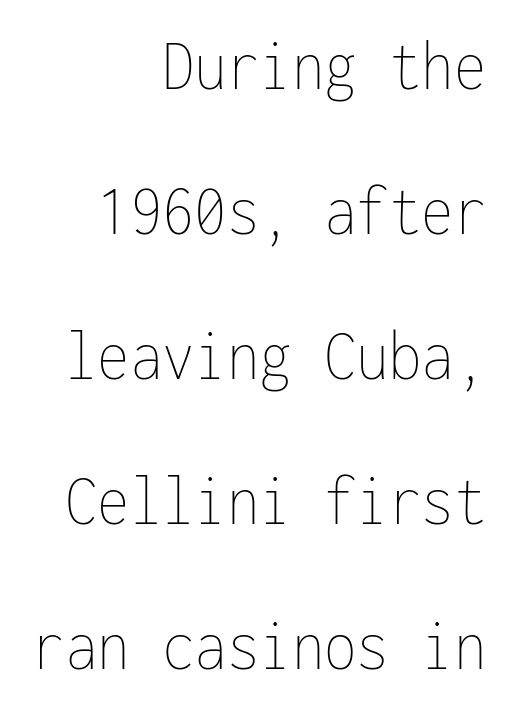
Q: Is the text bold? A: No.
Q: Is the text italic (slanted)? A: No, it is upright.
Q: Is the text underlined? A: No.
Q: How is the paragraph aligned? A: Right-aligned.
Q: Is the spacing between letters normal or unusually wide? A: Normal.
Q: Is the spacing between lines tight, normal or loose? A: Loose.
Q: Width (condensed, normal, or wide)? A: Condensed.
Q: Stroke contrast? A: Low.
Q: x-height? A: Medium.
Q: Monospaced? A: Yes.
